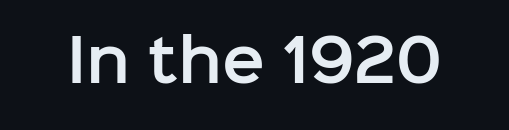
The image shows 57 px sans-serif type, upright; set normal letter spacing, not underlined; low stroke contrast and a medium x-height.
